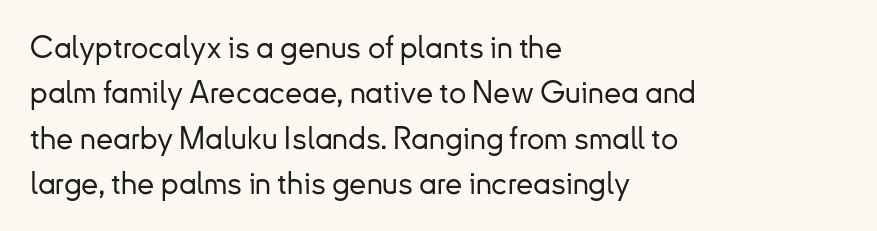
The image shows 31 px sans-serif type, upright; set left-aligned, normal line spacing (1.46x), normal letter spacing, not underlined; low stroke contrast and a small x-height.
